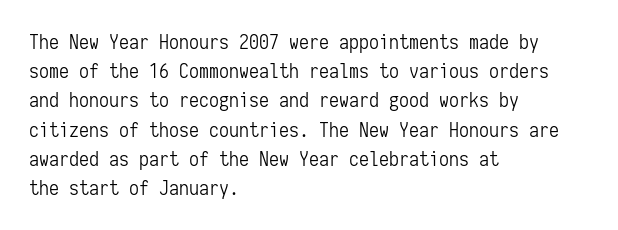
A normal amount of white space separates one row of letters from the next. The foot of each line stays bare and open. The ragged edge is on the right, which tells us the setting is flush left. This sample uses an upright cut, with every glyph sitting square on the baseline. No chunkiness to these letters — they're not bold. Does extra space separate the letters? No, they use regular spacing.
